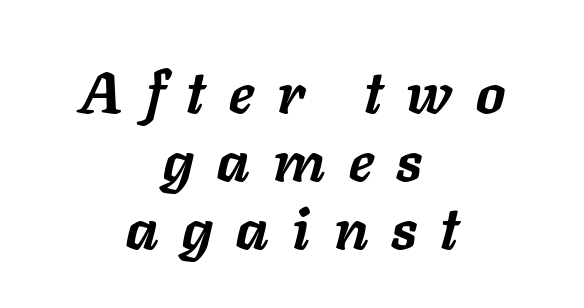
The image shows 58 px semibold type, italic (leaning right); set centered, line spacing 1.17x, unusually wide letter spacing (+0.41 em), not underlined; low stroke contrast and a medium x-height.
